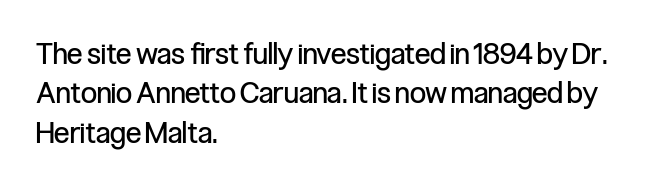
{"serif": "no", "italic": "no", "bold": "no", "weight": "regular", "width": "condensed", "stroke_contrast": "low", "x_height": "medium", "monospaced": "no", "underline": "no", "align": "left", "line_spacing": "normal", "line_spacing_ratio": 1.36, "letter_spacing": "normal", "letter_spacing_em": 0.0, "glyph_px": 29}
